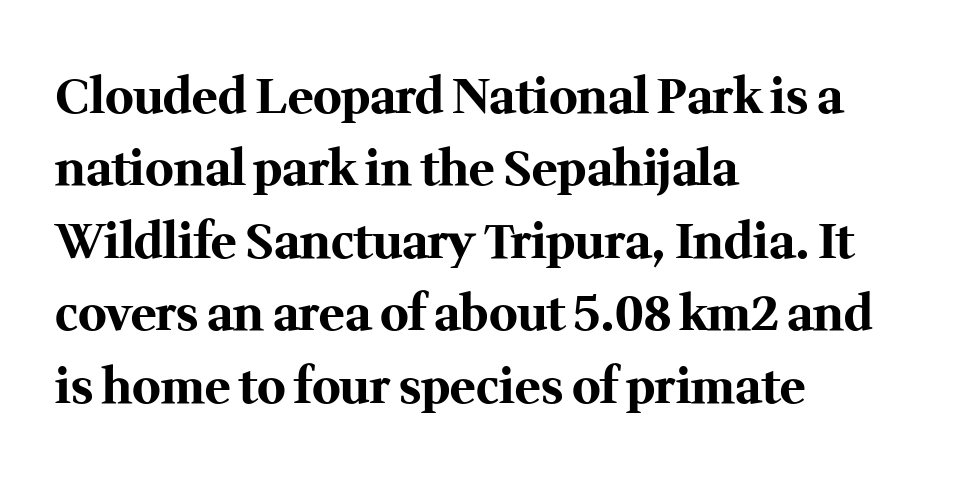
{"serif": "yes", "italic": "no", "bold": "yes", "weight": "bold", "width": "normal", "stroke_contrast": "medium", "x_height": "medium", "monospaced": "no", "underline": "no", "align": "left", "line_spacing": "normal", "line_spacing_ratio": 1.51, "letter_spacing": "normal", "letter_spacing_em": 0.0, "glyph_px": 48}
